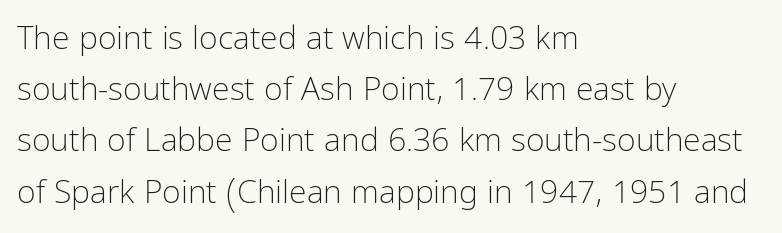
Caption: multi-line text, flush left, ragged right. Standard letterfit; no display-style spreading of the glyphs. Only glyphs here, with clear space below each row. The rendering uses natural spacing where letterforms have individual widths.
